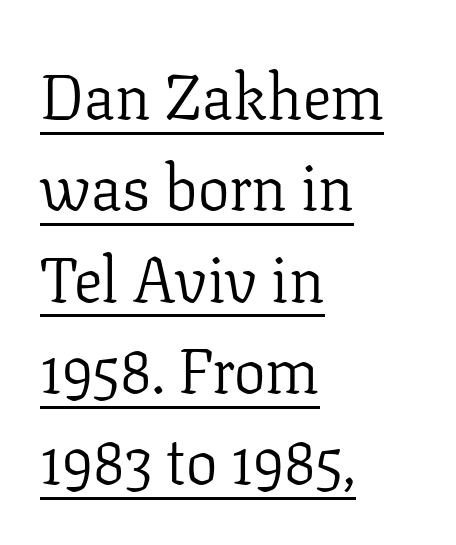
The face looks like a standard text weight, possibly lighter. The designer left line spacing at the default. The text was rendered using a seriffed face with decorative stroke endings. Tracking value appears to be zero — textbook default spacing. Layout note: lines flush left. The words here are underlined.
